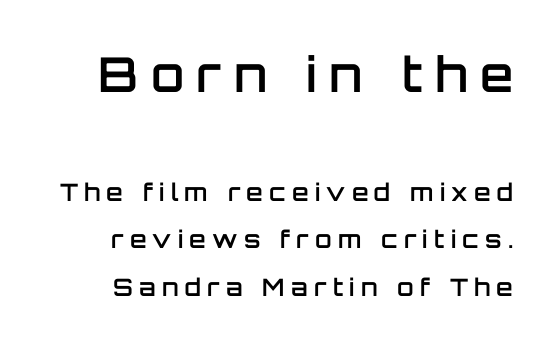
The image shows 48 px semibold sans-serif type, upright; set loose line spacing (1.97x), unusually wide letter spacing (+0.26 em), not underlined; the first (top) block is 2.0x larger; low stroke contrast and a large x-height.
